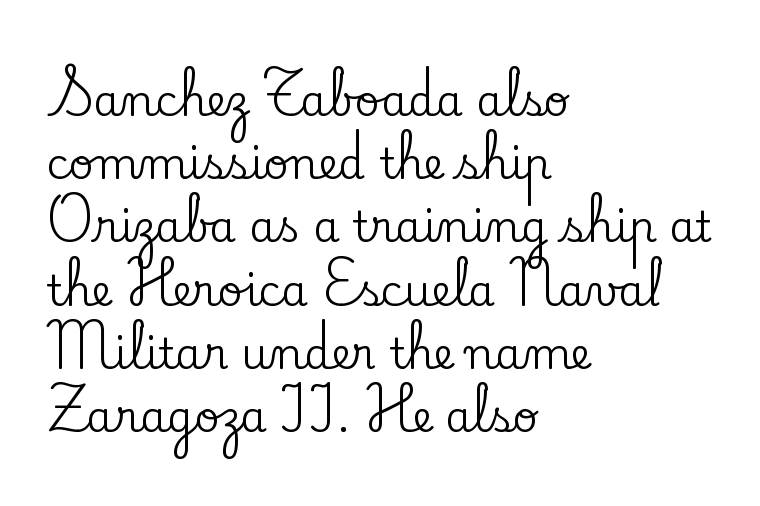
Q: Is the text italic (slanted)? A: No, it is upright.
Q: Is the typeface a serif or a sans-serif typeface? A: Serif.
Q: Is the text underlined? A: No.
Q: How is the paragraph aligned? A: Left-aligned.
Q: Is the spacing between letters normal or unusually wide? A: Normal.
Q: Is the spacing between lines tight, normal or loose? A: Normal.
Q: Width (condensed, normal, or wide)? A: Normal.
Q: Stroke contrast? A: Low.
Q: x-height? A: Small.
Q: Monospaced? A: No.
